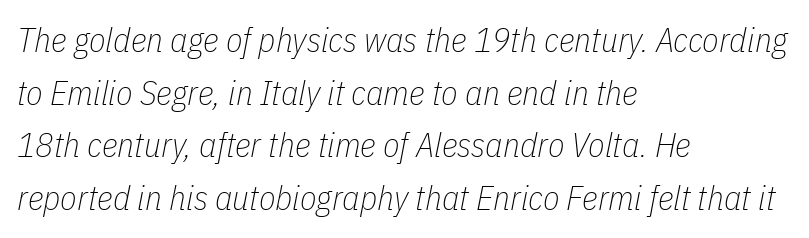
{"italic": "yes", "lean": "right", "slant_degrees": 11, "bold": "no", "weight": "thin", "width": "condensed", "stroke_contrast": "low", "x_height": "medium", "monospaced": "no", "underline": "no", "align": "left", "line_spacing": "normal", "line_spacing_ratio": 1.55, "letter_spacing": "normal", "letter_spacing_em": 0.0, "glyph_px": 34}
